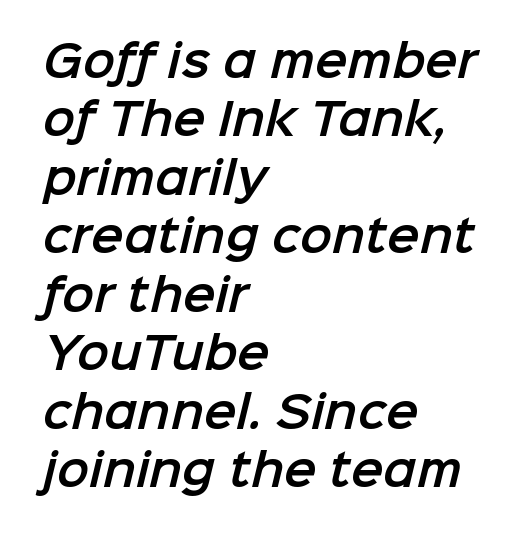
{"serif": "no", "width": "normal", "stroke_contrast": "low", "x_height": "medium", "monospaced": "no", "underline": "no", "align": "left", "line_spacing": "normal", "line_spacing_ratio": 1.36, "letter_spacing": "normal", "letter_spacing_em": 0.0, "glyph_px": 43}
